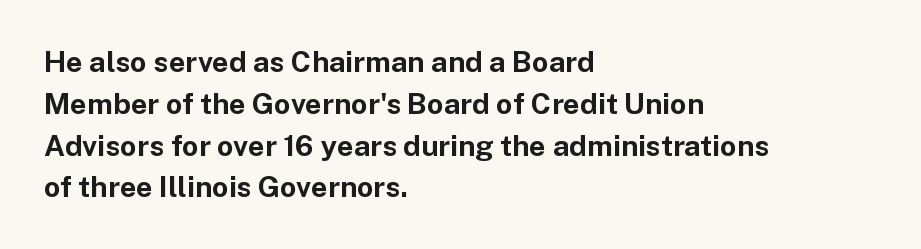
The image shows 29 px bold sans-serif type, upright; set left-aligned, normal line spacing (1.44x), normal letter spacing, not underlined; low stroke contrast and a medium x-height.
